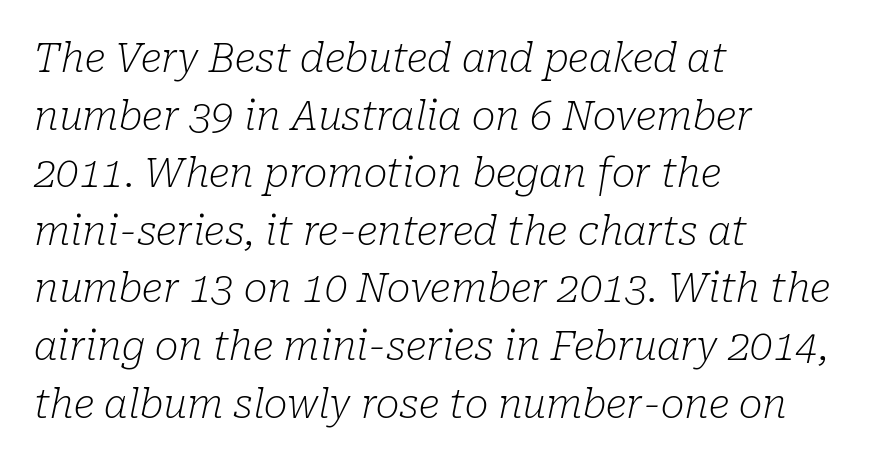
The tracking reads as untouched default to a designer's eye. Here the designer chose a conventional face with non-uniform glyph widths. Descender tails drop into unmarked territory. This is serif lettering, the kind often seen in printed books.
